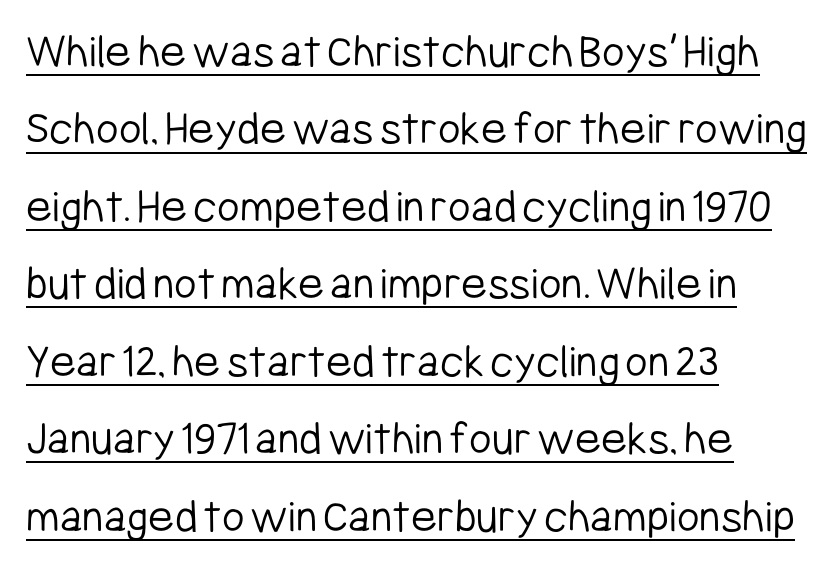
It's the straight-up-and-down kind of type. Stroke thickness stays within the range of a standard reading face or lighter. A sans-serif font was chosen for this passage. These lines are rendered in a variable-pitch font.
